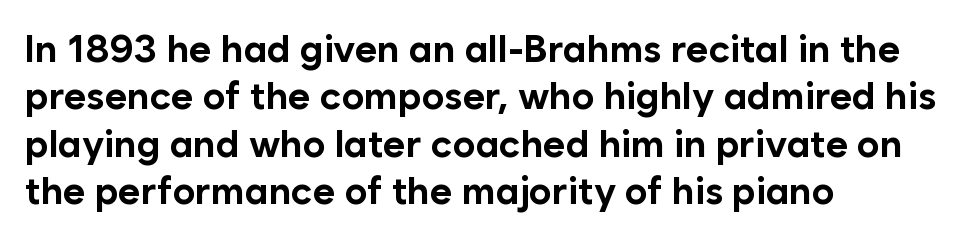
Heavy-handed strokes throughout: this text is bold. Lines of text with bare space underneath. How are the letters spaced? Ordinarily, with no added tracking. If you measured baseline to baseline, you'd find a middling distance. The letters advance in unequal steps, a hallmark of proportional type.
